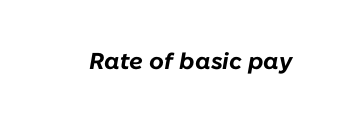
The image shows 23 px bold type, italic (leaning right); set normal letter spacing, not underlined.
